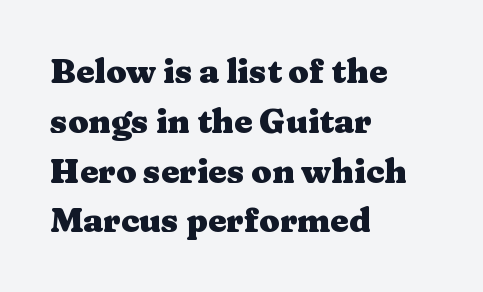
{"serif": "yes", "italic": "no", "bold": "yes", "weight": "heavy", "width": "wide", "stroke_contrast": "medium", "x_height": "medium", "monospaced": "no", "underline": "no", "align": "left", "line_spacing": "normal", "line_spacing_ratio": 1.51, "letter_spacing": "normal", "letter_spacing_em": 0.0, "glyph_px": 33}
